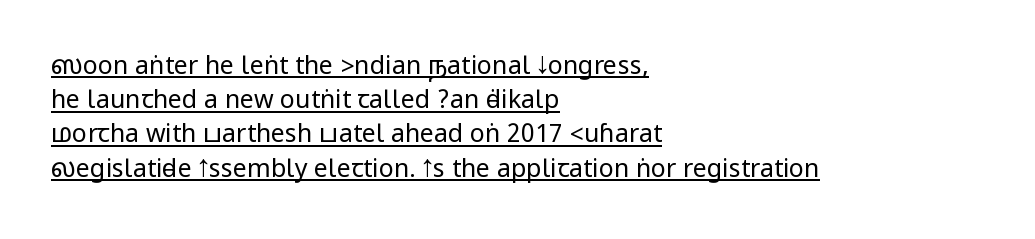
Characters remain perfectly vertical along every line. The passage shown stacks its lines at a standard gap. Alignment: flush left. Short note: letters normally spaced.
